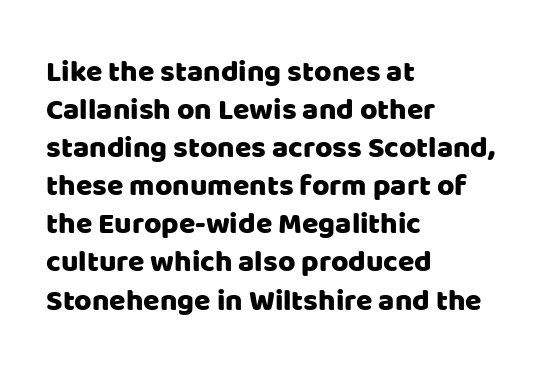
The image shows 30 px sans-serif type, upright; set left-aligned, normal line spacing (1.27x), normal letter spacing, not underlined; low stroke contrast and a large x-height.
